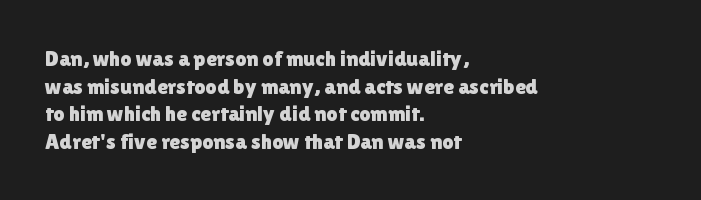
Q: Is the text italic (slanted)? A: No, it is upright.
Q: Is the text underlined? A: No.
Q: How is the paragraph aligned? A: Left-aligned.
Q: Is the spacing between letters normal or unusually wide? A: Normal.
Q: Is the spacing between lines tight, normal or loose? A: Normal.
